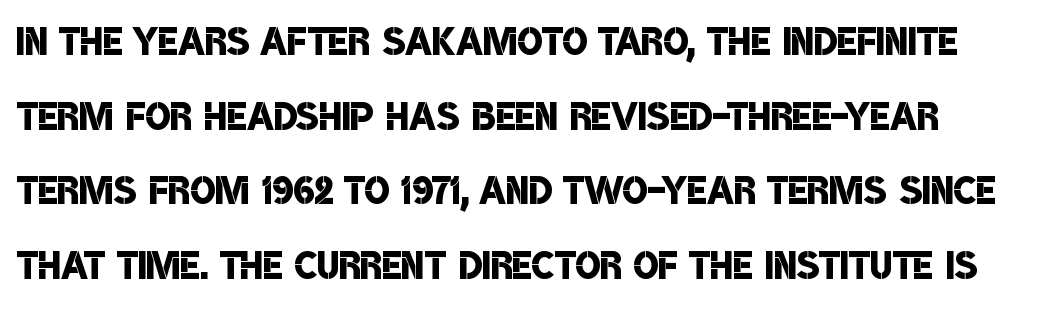
Spacing between characters is what you'd get straight out of the box. Where is the straight margin? On the left. Stems and bowls a touch heavier than normal — semibold. Any mark beneath the type? The region is blank. In terms of leading, this rendering sits right in the middle. Is this a sans? Yes — the strokes have no serifs.
